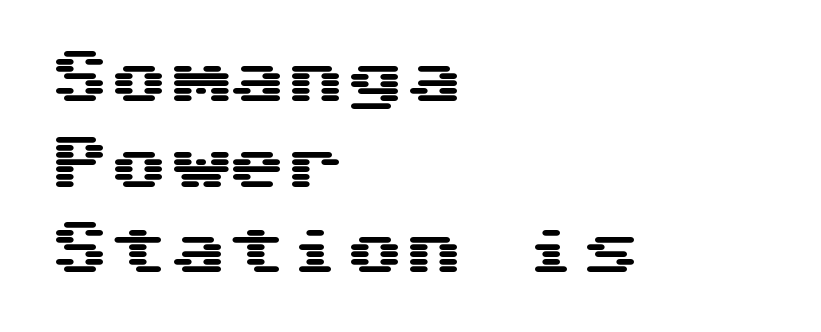
Q: Is the text italic (slanted)? A: No, it is upright.
Q: Is the typeface a serif or a sans-serif typeface? A: Sans-serif.
Q: Is the text underlined? A: No.
Q: How is the paragraph aligned? A: Left-aligned.
Q: Is the spacing between letters normal or unusually wide? A: Normal.
Q: Is the spacing between lines tight, normal or loose? A: Normal.
Q: Width (condensed, normal, or wide)? A: Wide.
Q: Stroke contrast? A: Medium.
Q: x-height? A: Medium.
